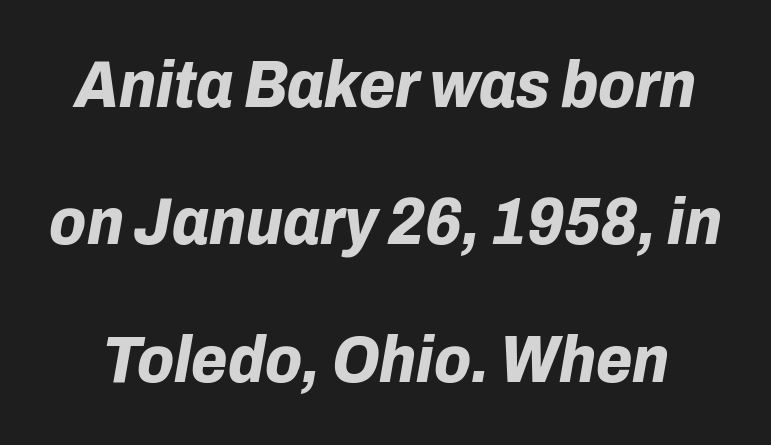
The face used here is proportionally spaced, like ordinary book or web type. Slanted lettering throughout. Does extra space separate the letters? No, they use regular spacing. This block would shrink considerably if given ordinary leading; it's expanded now. The font is running at its bold setting. Decoration check: the copy has no underline.
